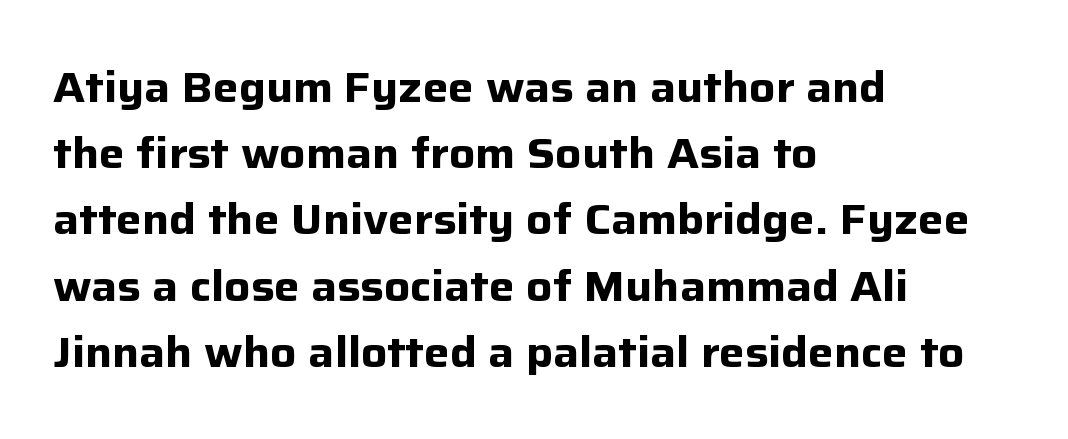
{"serif": "no", "italic": "no", "bold": "yes", "weight": "bold", "width": "normal", "stroke_contrast": "low", "x_height": "medium", "monospaced": "no", "underline": "no", "align": "left", "line_spacing": "normal", "line_spacing_ratio": 1.54, "letter_spacing": "normal", "letter_spacing_em": 0.0, "glyph_px": 43}
